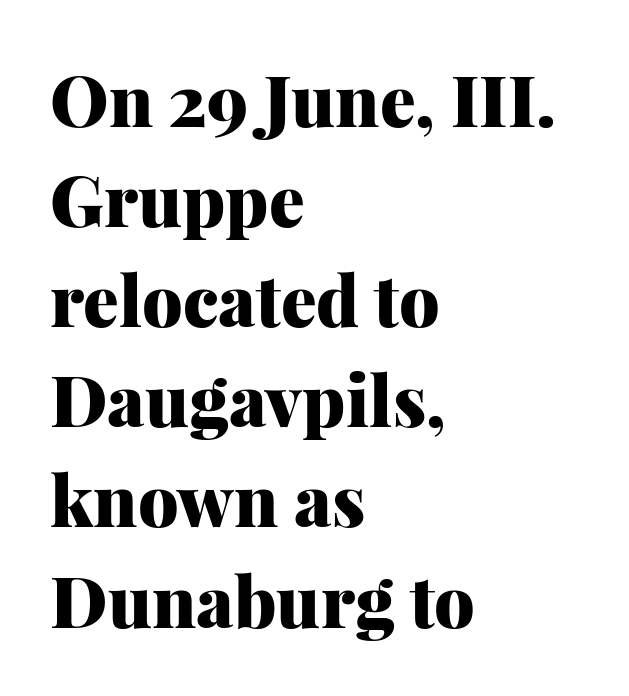
{"serif": "yes", "italic": "no", "bold": "yes", "weight": "heavy", "width": "normal", "stroke_contrast": "medium", "x_height": "medium", "monospaced": "no", "underline": "no", "align": "left", "line_spacing": "normal", "line_spacing_ratio": 1.41, "letter_spacing": "normal", "letter_spacing_em": 0.0, "glyph_px": 71}
